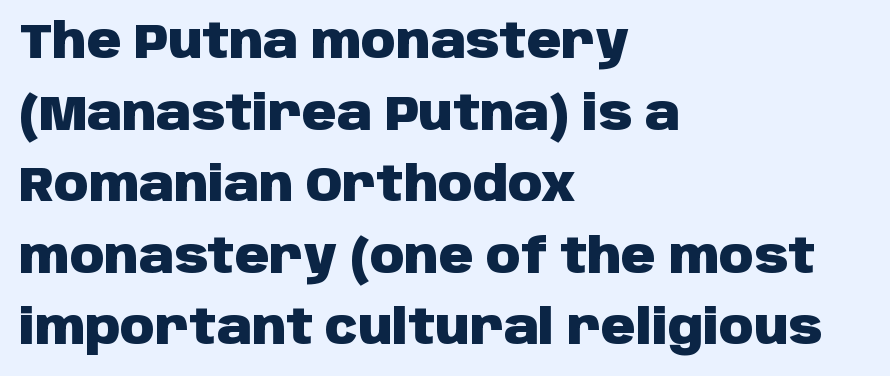
These lines are rendered in a variable-pitch font. The lettering stays uniformly vertical, giving the passage a roman look. Layout note: lines flush left. Each row of text sits above clean, open space. Look at the tracking — it's just the regular setting, nothing added. A dark, heavy texture on the line: the type is bold.
